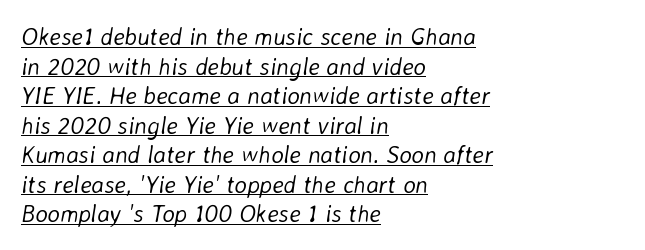
Q: Is the text bold? A: No.
Q: Is the text italic (slanted)? A: Yes, it leans right by about 8 degrees.
Q: Is the text underlined? A: Yes.
Q: How is the paragraph aligned? A: Left-aligned.
Q: Is the spacing between letters normal or unusually wide? A: Normal.
